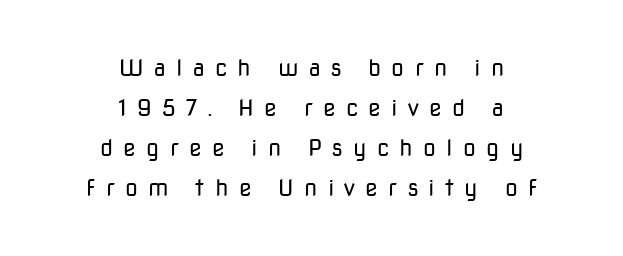
Q: Is the text bold? A: No.
Q: Is the text italic (slanted)? A: No, it is upright.
Q: Is the text underlined? A: No.
Q: How is the paragraph aligned? A: Centered.
Q: Is the spacing between letters normal or unusually wide? A: Unusually wide.
